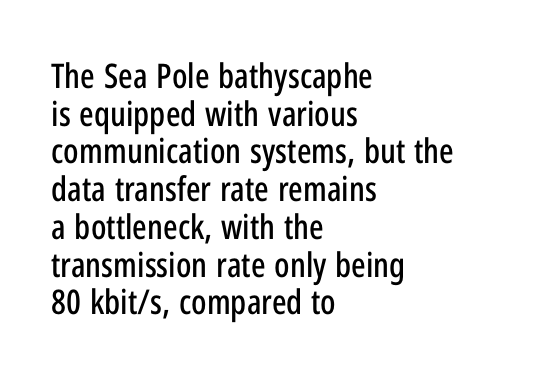
The image shows 34 px condensed sans-serif type, upright; set left-aligned, tight line spacing (1.11x), normal letter spacing, not underlined; low stroke contrast and a medium x-height.
